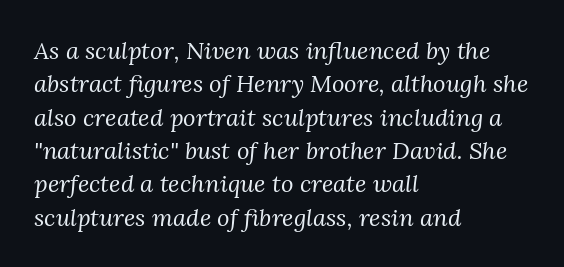
The vertical gap from one line to the next is medium. The specimen omits any rule beneath the text block's lines. The type is set solid horizontally, with unmodified tracking. The lines in this sample share a left origin and differ only in where they stop.
